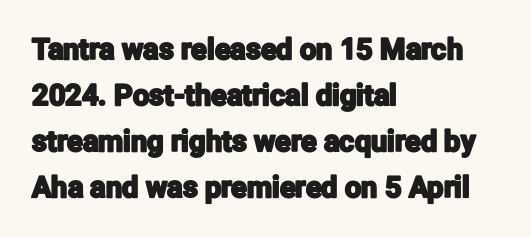
The image shows 29 px condensed sans-serif type, upright; set left-aligned, normal line spacing (1.59x), normal letter spacing, not underlined; low stroke contrast and a medium x-height.
